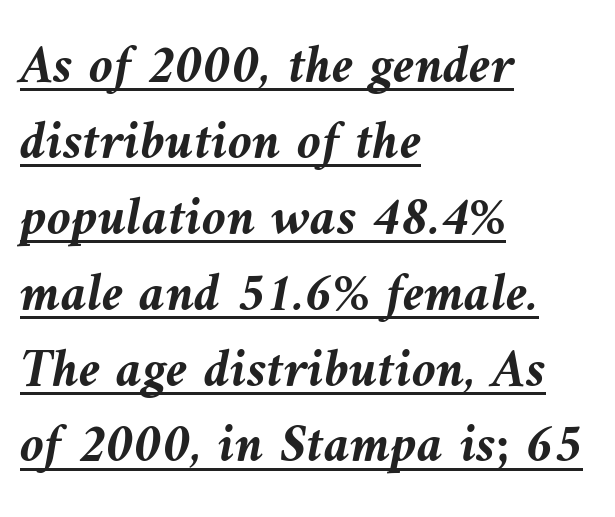
Q: Is the text bold? A: Yes.
Q: Is the text italic (slanted)? A: Yes, it leans left by about 9 degrees.
Q: Is the text underlined? A: Yes.
Q: How is the paragraph aligned? A: Left-aligned.
Q: Is the spacing between letters normal or unusually wide? A: Normal.
Q: Is the spacing between lines tight, normal or loose? A: Normal.
Q: Width (condensed, normal, or wide)? A: Normal.
Q: Stroke contrast? A: Medium.
Q: x-height? A: Medium.
Q: Monospaced? A: No.
